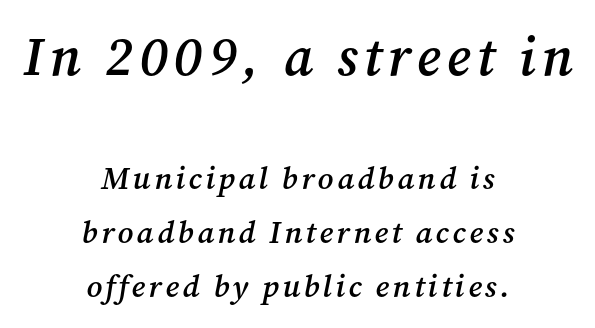
{"serif": "yes", "italic": "yes", "lean": "right", "slant_degrees": 12, "bold": "semi", "weight": "semibold", "width": "normal", "stroke_contrast": "medium", "x_height": "medium", "monospaced": "no", "underline": "no", "align": "center", "line_spacing_ratio": 1.74, "larger_block": "first", "size_ratio": 1.74, "glyph_px": 54}
